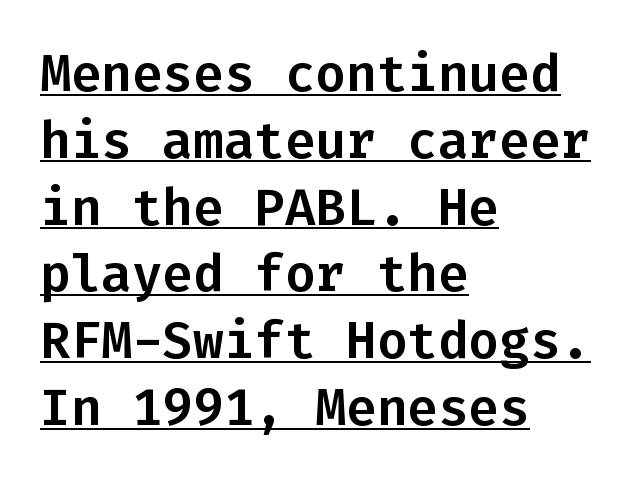
Underline: present. This sample uses a sans-serif face. A student would call this left alignment; a typographer would say flush left, rag right. The rendering uses typewriter-style spacing with identical character cells.
